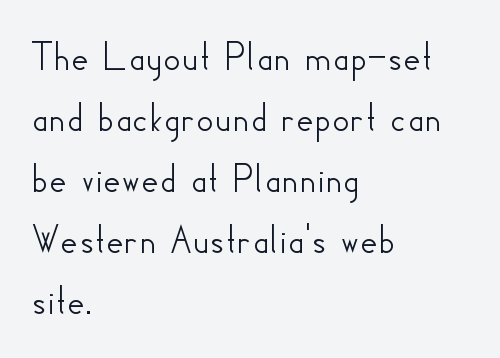
Letterform terminals end flat and unadorned throughout the passage. Varying glyph widths throughout — classic text-font behaviour. The rendering anchors every line to the left-hand side. The designer left line spacing at the default. Inter-character spacing is left at the font's built-in metrics.
